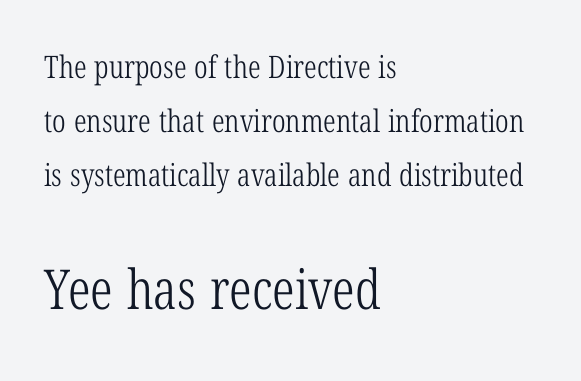
The image shows 55 px light, condensed serif type; set left-aligned, line spacing 1.74x, normal letter spacing, not underlined; the second (bottom) block is 1.77x larger; low stroke contrast and a medium x-height.
